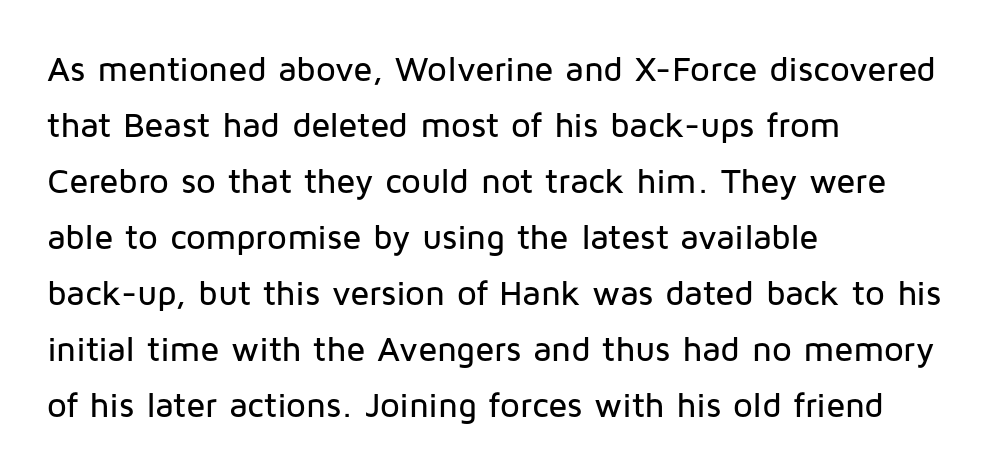
{"serif": "no", "italic": "no", "width": "normal", "stroke_contrast": "low", "x_height": "medium", "monospaced": "no", "underline": "no", "align": "left", "line_spacing": "normal", "line_spacing_ratio": 1.6, "letter_spacing": "normal", "letter_spacing_em": 0.0, "glyph_px": 35}
